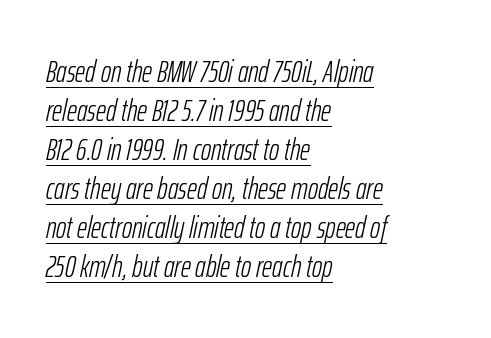
The image shows 31 px light, condensed type, italic (leaning right); set left-aligned, normal line spacing (1.26x), normal letter spacing, underlined; low stroke contrast and a medium x-height.
